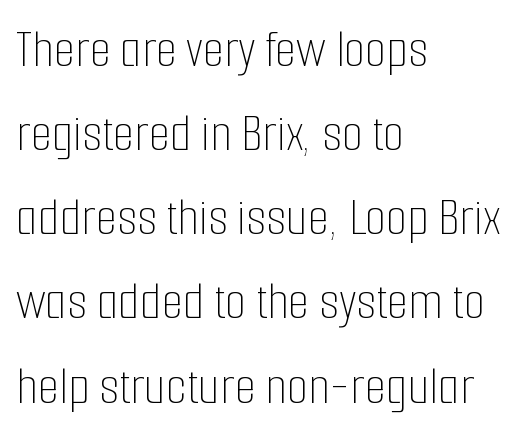
{"italic": "no", "bold": "no", "weight": "thin", "width": "condensed", "stroke_contrast": "low", "x_height": "medium", "monospaced": "no", "underline": "no", "align": "left", "line_spacing": "normal", "line_spacing_ratio": 1.53, "letter_spacing": "normal", "letter_spacing_em": 0.0, "glyph_px": 55}
